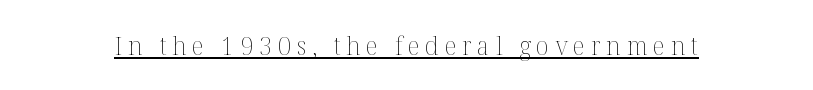
{"italic": "no", "bold": "no", "underline": "yes", "letter_spacing": "wide", "letter_spacing_em": 0.22, "glyph_px": 26}
